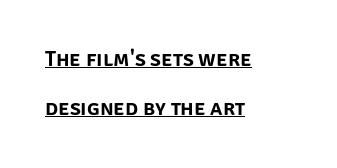
The image shows 22 px text type, upright; set left-aligned, loose line spacing (2.25x), normal letter spacing, underlined.
